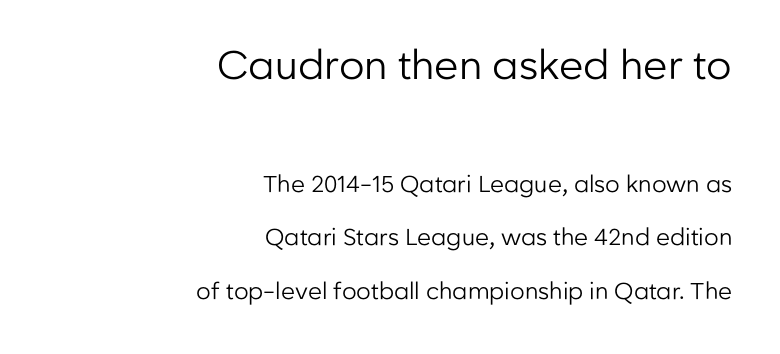
{"serif": "no", "italic": "no", "bold": "no", "weight": "regular", "width": "normal", "stroke_contrast": "low", "x_height": "medium", "monospaced": "no", "underline": "no", "align": "right", "line_spacing": "loose", "line_spacing_ratio": 2.34, "letter_spacing": "normal", "letter_spacing_em": 0.0, "larger_block": "first", "size_ratio": 1.74, "glyph_px": 40}
